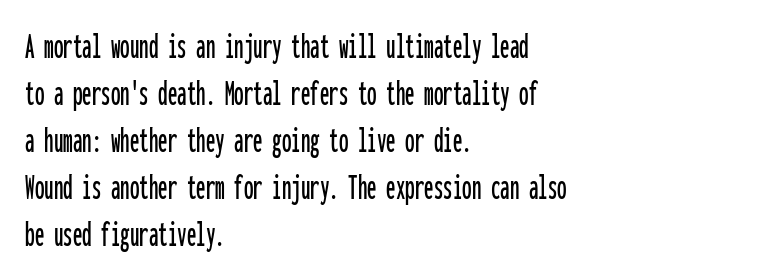
{"serif": "no", "italic": "no", "width": "condensed", "stroke_contrast": "low", "x_height": "medium", "monospaced": "yes", "underline": "no", "align": "left", "line_spacing_ratio": 1.24, "letter_spacing": "normal", "letter_spacing_em": 0.0, "glyph_px": 38}
